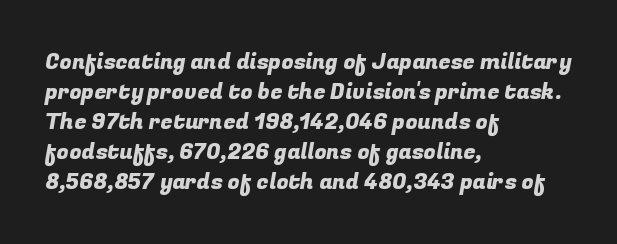
The space between consecutive lines is moderate. Underline: absent. Tracking here is standard; glyphs follow each other at the usual distance. Notice how the passage keeps a crisp vertical edge on the left only.
